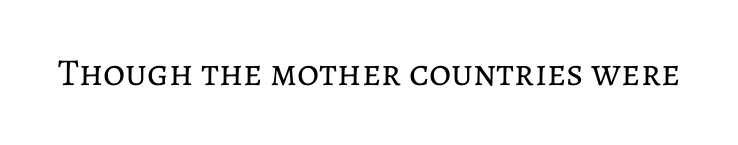
This sample has the flowing, uneven cadence of proportional lettering. Unlike italic type, these characters show no tilt at all. Each row of text sits above clean, open space. Honestly, the letter spacing is just normal — you wouldn't notice it. No heavy texture on the line: the type isn't bold.
